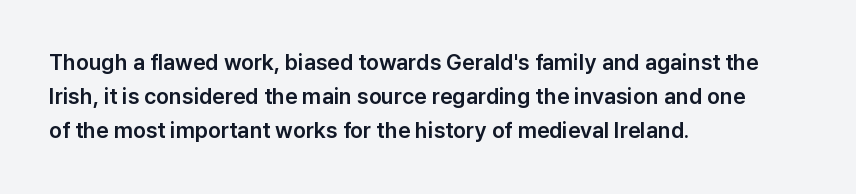
{"italic": "no", "underline": "no", "align": "left", "line_spacing": "normal", "line_spacing_ratio": 1.55, "letter_spacing": "normal", "letter_spacing_em": 0.0, "glyph_px": 22}
